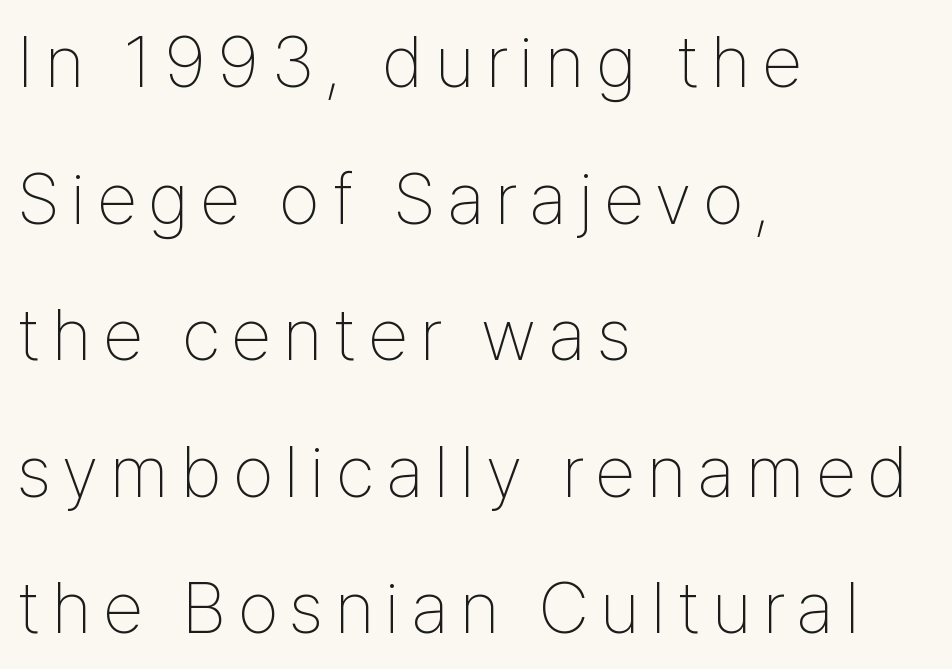
The passage shown is typeset with a sans-serif family. Summary of weight: not heavy and not bold. Upright lettering throughout. A bare baseline throughout the passage. The passage shown is typed in a proportional face where columns would drift.
